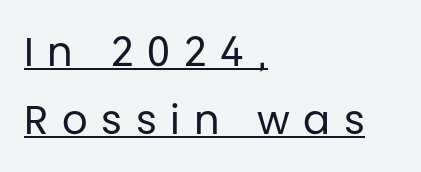
The image shows 40 px regular-weight sans-serif type, upright; set left-aligned, normal line spacing (1.7x), unusually wide letter spacing (+0.34 em), underlined; low stroke contrast and a large x-height.
